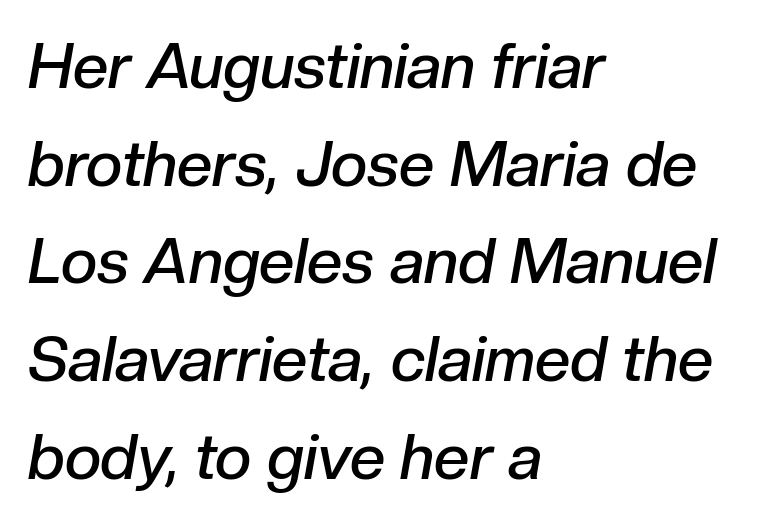
The image shows 63 px semibold type, italic (leaning right); set left-aligned, normal line spacing (1.55x), normal letter spacing, not underlined; low stroke contrast and a medium x-height.
